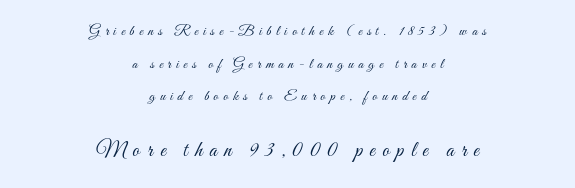
Decoration check: the copy has no underline. The leading is generous, giving the passage an open texture. A quiet, ordinary-to-light weight characterises the typeface. Letter spacing: wide. This sample is center-justified, so both line endings float freely.
